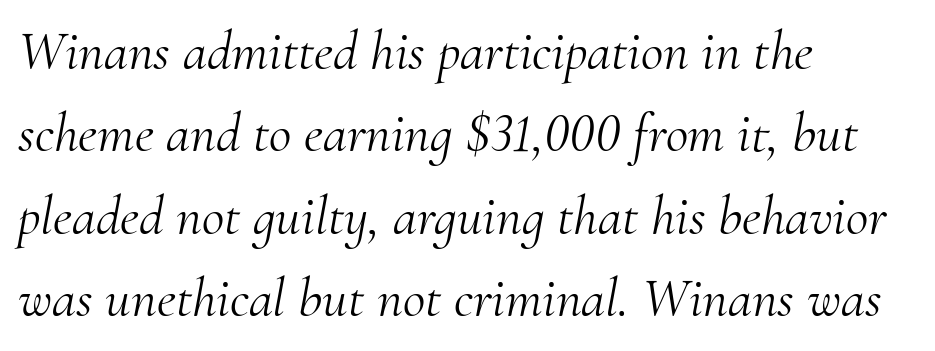
The image shows 55 px light serif type, italic (leaning right); set left-aligned, normal line spacing (1.5x), normal letter spacing, not underlined; medium stroke contrast and a small x-height.
